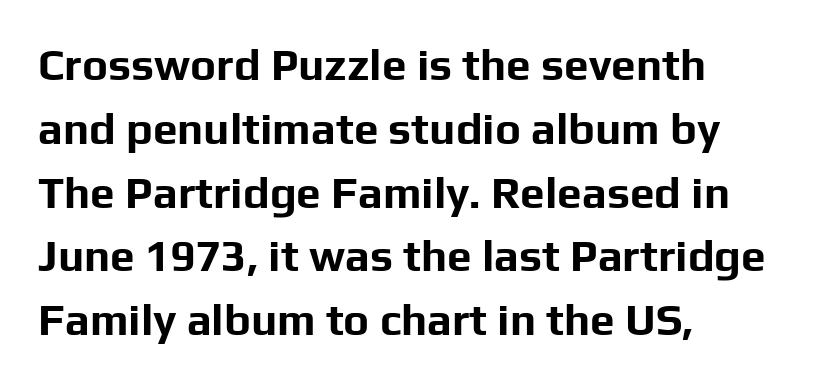
Q: Is the text bold? A: Yes.
Q: Is the text italic (slanted)? A: No, it is upright.
Q: Is the typeface a serif or a sans-serif typeface? A: Sans-serif.
Q: Is the text underlined? A: No.
Q: How is the paragraph aligned? A: Left-aligned.
Q: Is the spacing between letters normal or unusually wide? A: Normal.
Q: Is the spacing between lines tight, normal or loose? A: Normal.
Q: Width (condensed, normal, or wide)? A: Normal.
Q: Stroke contrast? A: Low.
Q: x-height? A: Medium.
Q: Monospaced? A: No.
